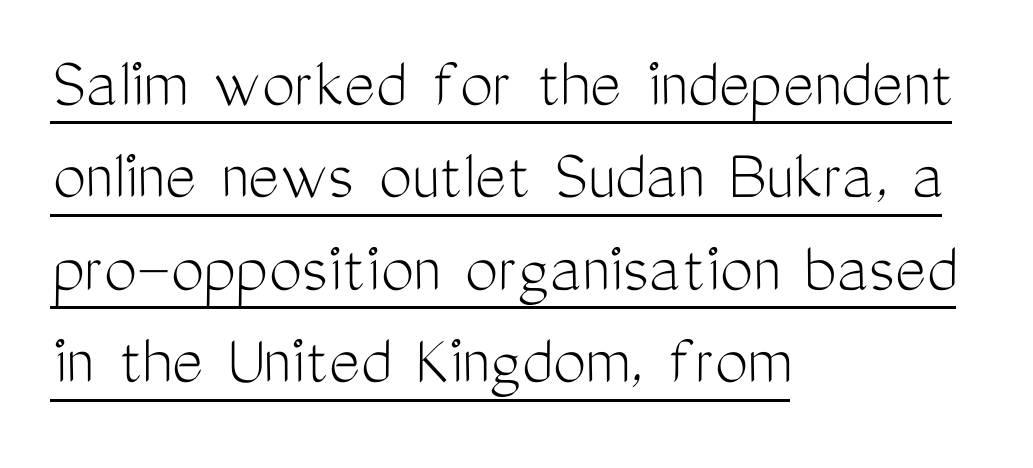
Unlike italic type, these characters show no tilt at all. Each letter keeps its own natural width here, so spacing adapts to shape. A typesetter would label this face a sans. This sample keeps an unexceptional amount of space between lines. Horizontal alignment here is leftward, the default for most running prose. The weight would be labelled regular, book, light, or lighter still.
